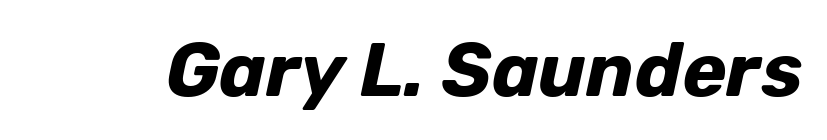
Q: Is the text bold? A: Yes.
Q: Is the text italic (slanted)? A: Yes, it leans right by about 12 degrees.
Q: Is the text underlined? A: No.
Q: Is the spacing between letters normal or unusually wide? A: Normal.
Q: Width (condensed, normal, or wide)? A: Normal.
Q: Stroke contrast? A: Low.
Q: x-height? A: Medium.
Q: Monospaced? A: No.
